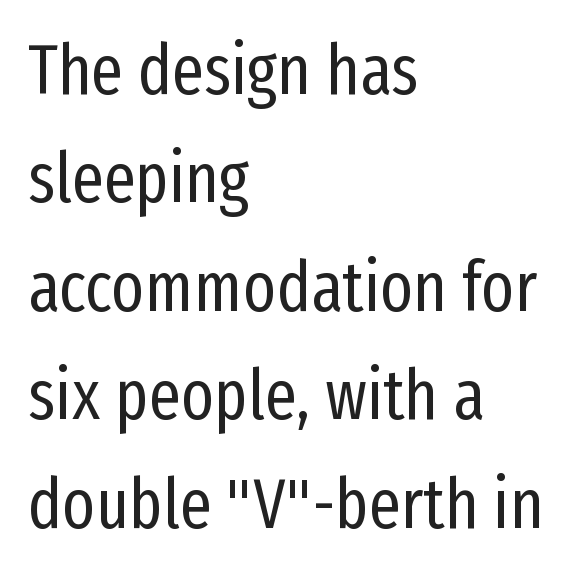
Q: Is the text bold? A: No.
Q: Is the text italic (slanted)? A: No, it is upright.
Q: Is the typeface a serif or a sans-serif typeface? A: Sans-serif.
Q: Is the text underlined? A: No.
Q: How is the paragraph aligned? A: Left-aligned.
Q: Is the spacing between letters normal or unusually wide? A: Normal.
Q: Is the spacing between lines tight, normal or loose? A: Normal.
Q: Width (condensed, normal, or wide)? A: Condensed.
Q: Stroke contrast? A: Low.
Q: x-height? A: Medium.
Q: Monospaced? A: No.
